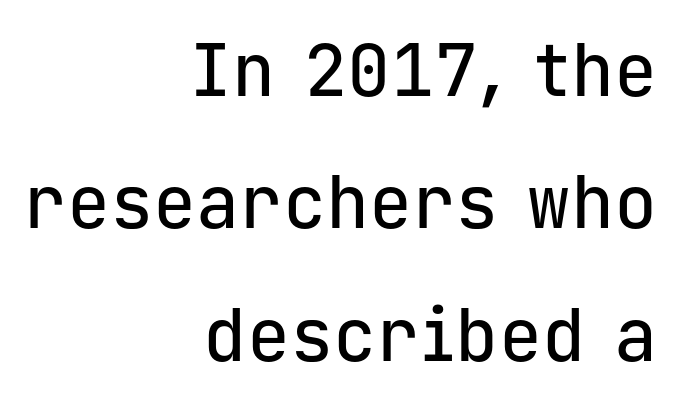
{"serif": "no", "italic": "no", "width": "normal", "stroke_contrast": "low", "x_height": "medium", "monospaced": "yes", "underline": "no", "align": "right", "line_spacing_ratio": 1.84, "letter_spacing": "normal", "letter_spacing_em": 0.0, "glyph_px": 72}
